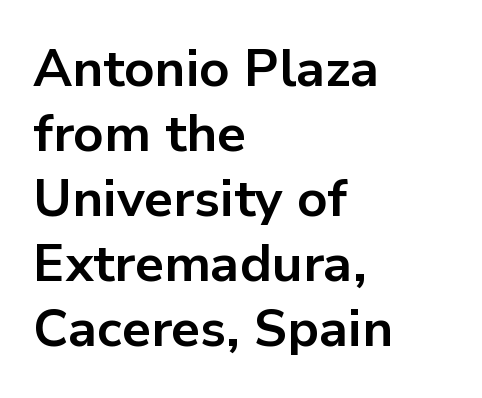
The image shows 52 px bold sans-serif type, upright; set left-aligned, normal line spacing (1.25x), normal letter spacing, not underlined; low stroke contrast and a medium x-height.
